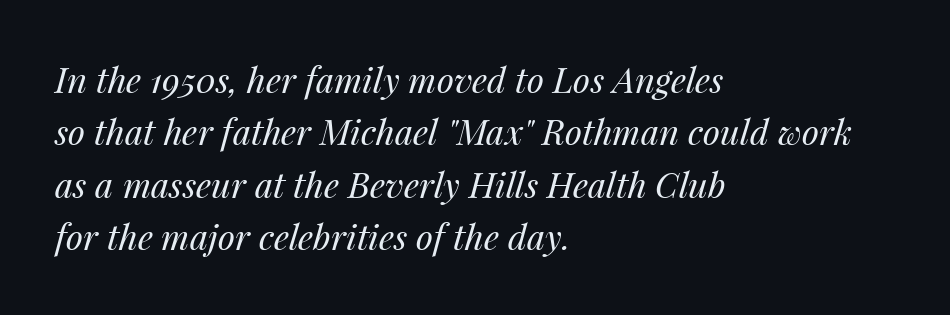
Q: Is the text bold? A: No.
Q: Is the text italic (slanted)? A: Yes, it leans right by about 14 degrees.
Q: Is the text underlined? A: No.
Q: How is the paragraph aligned? A: Left-aligned.
Q: Is the spacing between letters normal or unusually wide? A: Normal.
Q: Is the spacing between lines tight, normal or loose? A: Normal.
Q: Width (condensed, normal, or wide)? A: Normal.
Q: Stroke contrast? A: Medium.
Q: x-height? A: Medium.
Q: Monospaced? A: No.
